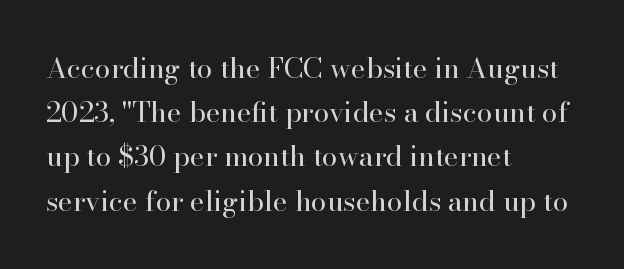
The image shows 28 px regular-weight serif type, upright; set left-aligned, normal line spacing (1.58x), normal letter spacing, not underlined; high stroke contrast and a small x-height.
